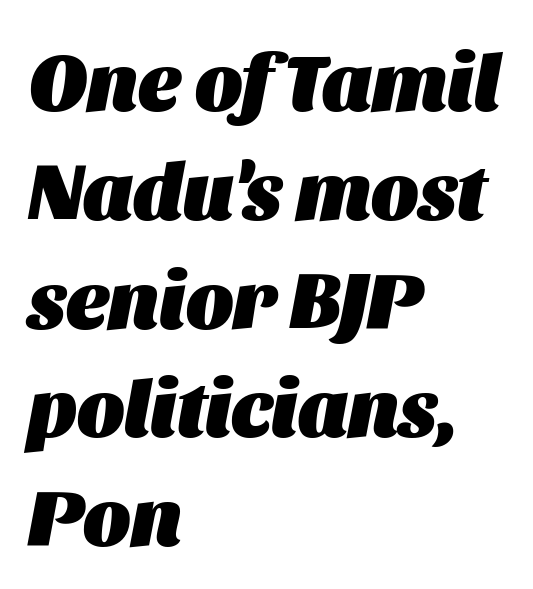
{"italic": "yes", "lean": "right", "slant_degrees": 11, "bold": "yes", "weight": "heavy", "width": "normal", "stroke_contrast": "medium", "x_height": "large", "monospaced": "no", "underline": "no", "align": "left", "line_spacing": "normal", "line_spacing_ratio": 1.36, "letter_spacing": "normal", "letter_spacing_em": 0.0, "glyph_px": 80}
